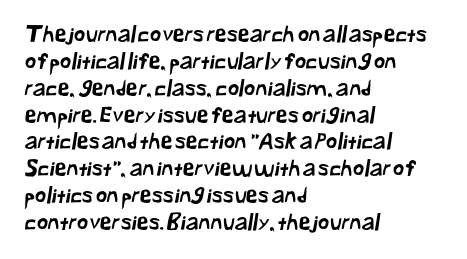
{"underline": "no", "align": "left", "line_spacing_ratio": 1.22, "letter_spacing": "normal", "letter_spacing_em": 0.0, "glyph_px": 22}
